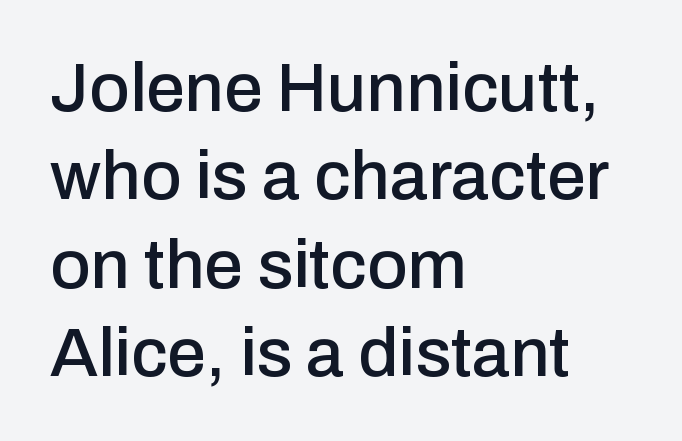
Q: Is the text italic (slanted)? A: No, it is upright.
Q: Is the typeface a serif or a sans-serif typeface? A: Sans-serif.
Q: Is the text underlined? A: No.
Q: How is the paragraph aligned? A: Left-aligned.
Q: Is the spacing between letters normal or unusually wide? A: Normal.
Q: Is the spacing between lines tight, normal or loose? A: Normal.
Q: Width (condensed, normal, or wide)? A: Normal.
Q: Stroke contrast? A: Low.
Q: x-height? A: Medium.
Q: Monospaced? A: No.
